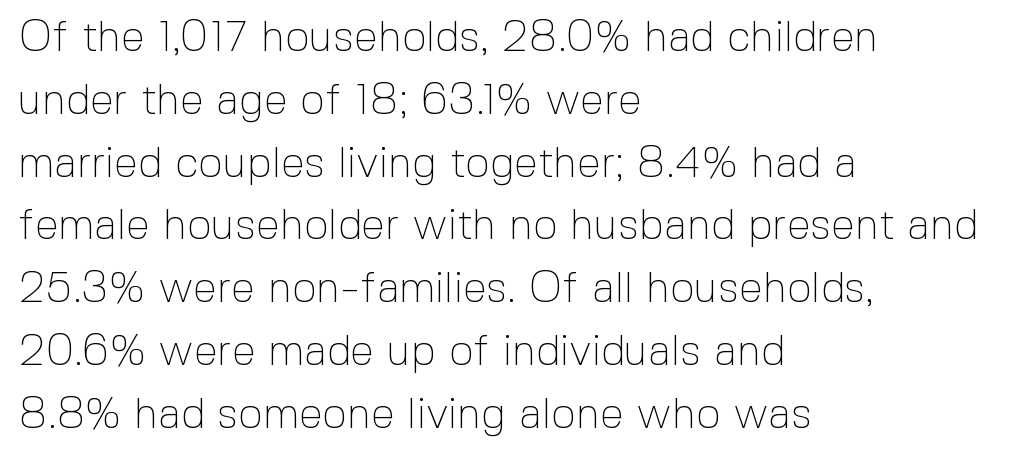
There is no visible air inserted between adjacent glyphs. The rag falls on the right side of this text block. Serifs: no, the terminals of the letterforms are clean. You can tell it's not italic because the verticals are truly vertical. The leading is moderate, giving the passage an even texture.
